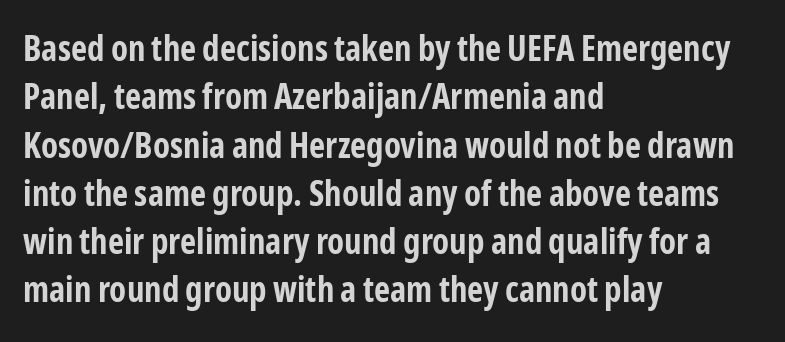
Q: Is the text bold? A: Yes.
Q: Is the text italic (slanted)? A: No, it is upright.
Q: Is the typeface a serif or a sans-serif typeface? A: Sans-serif.
Q: Is the text underlined? A: No.
Q: How is the paragraph aligned? A: Left-aligned.
Q: Is the spacing between letters normal or unusually wide? A: Normal.
Q: Is the spacing between lines tight, normal or loose? A: Normal.
Q: Width (condensed, normal, or wide)? A: Condensed.
Q: Stroke contrast? A: Low.
Q: x-height? A: Medium.
Q: Monospaced? A: No.
